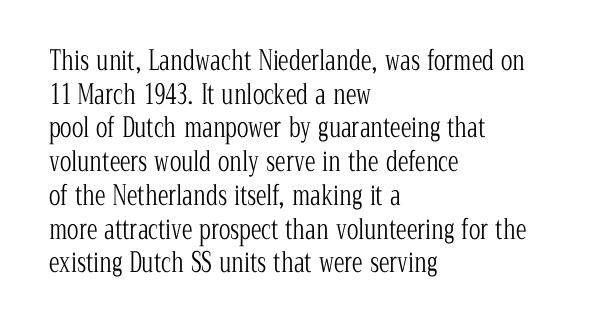
Whoever set this chose a conventional vertical rhythm. Each stroke keeps to a modest, everyday thickness or less. Is there any slant? The stems are plumb. Any mark beneath the type? The region is blank. Horizontal alignment here is leftward, the default for most running prose.
